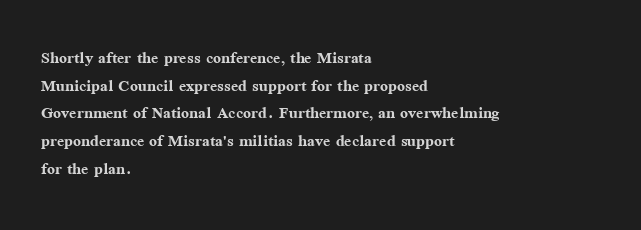
The image shows 21 px bold type, upright; set left-aligned, normal line spacing (1.32x), normal letter spacing, not underlined.
